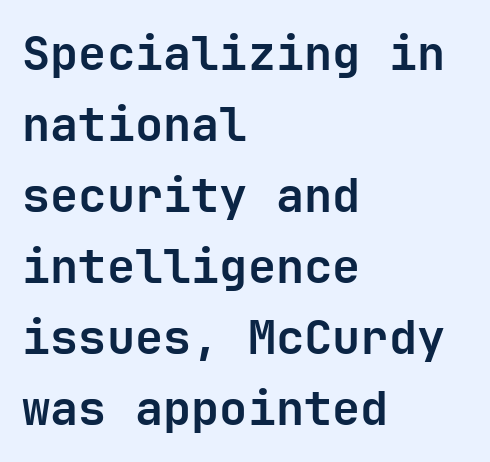
Q: Is the text bold? A: Yes.
Q: Is the text italic (slanted)? A: No, it is upright.
Q: Is the typeface a serif or a sans-serif typeface? A: Sans-serif.
Q: Is the text underlined? A: No.
Q: How is the paragraph aligned? A: Left-aligned.
Q: Is the spacing between letters normal or unusually wide? A: Normal.
Q: Is the spacing between lines tight, normal or loose? A: Normal.
Q: Width (condensed, normal, or wide)? A: Normal.
Q: Stroke contrast? A: Low.
Q: x-height? A: Medium.
Q: Monospaced? A: Yes.
